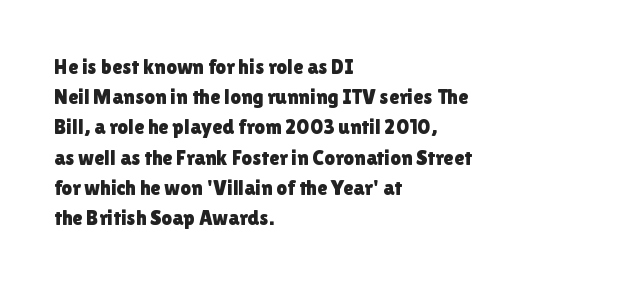
Q: Is the text italic (slanted)? A: No, it is upright.
Q: Is the text underlined? A: No.
Q: How is the paragraph aligned? A: Left-aligned.
Q: Is the spacing between letters normal or unusually wide? A: Normal.
Q: Is the spacing between lines tight, normal or loose? A: Normal.
